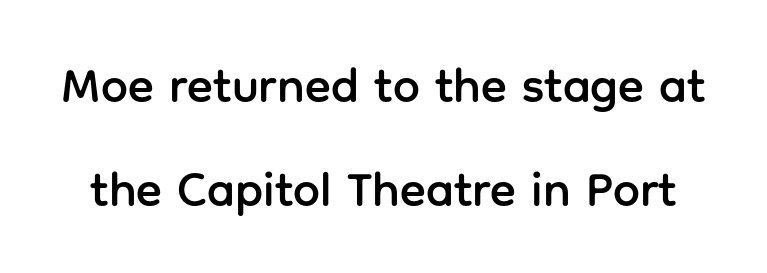
Q: Is the text italic (slanted)? A: No, it is upright.
Q: Is the typeface a serif or a sans-serif typeface? A: Sans-serif.
Q: Is the text underlined? A: No.
Q: Is the spacing between letters normal or unusually wide? A: Normal.
Q: Is the spacing between lines tight, normal or loose? A: Loose.
Q: Width (condensed, normal, or wide)? A: Normal.
Q: Stroke contrast? A: Low.
Q: x-height? A: Medium.
Q: Monospaced? A: No.
